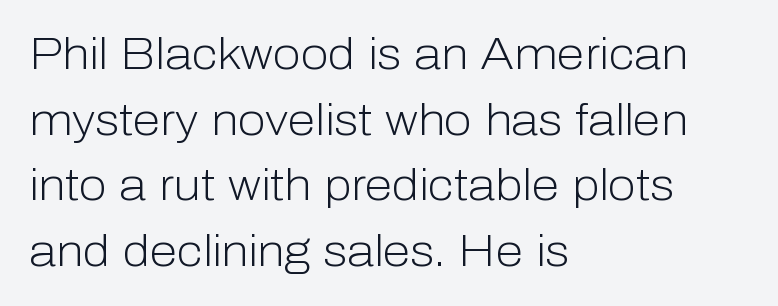
The image shows 45 px light sans-serif type, upright; set left-aligned, normal line spacing (1.46x), normal letter spacing, not underlined; low stroke contrast and a medium x-height.
